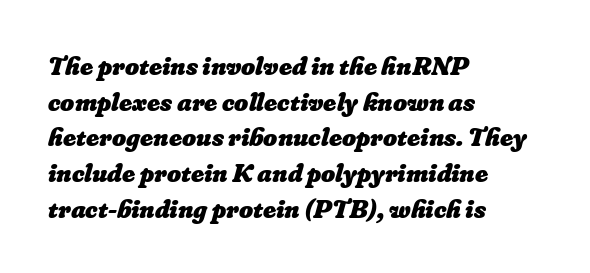
Q: Is the text bold? A: Yes.
Q: Is the text underlined? A: No.
Q: How is the paragraph aligned? A: Left-aligned.
Q: Is the spacing between letters normal or unusually wide? A: Normal.
Q: Is the spacing between lines tight, normal or loose? A: Normal.
